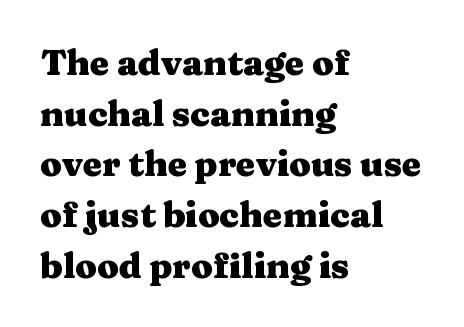
{"serif": "yes", "italic": "no", "bold": "yes", "weight": "heavy", "width": "wide", "stroke_contrast": "medium", "x_height": "medium", "monospaced": "no", "underline": "no", "align": "left", "line_spacing": "normal", "line_spacing_ratio": 1.45, "letter_spacing": "normal", "letter_spacing_em": 0.0, "glyph_px": 35}
